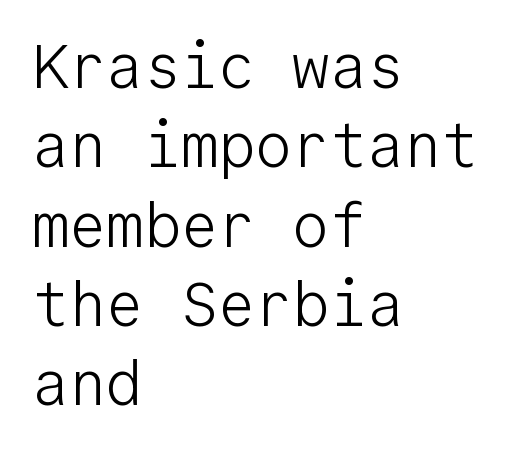
The image shows 62 px light sans-serif type, upright, monospaced; set left-aligned, normal line spacing (1.28x), normal letter spacing, not underlined; low stroke contrast and a medium x-height.
